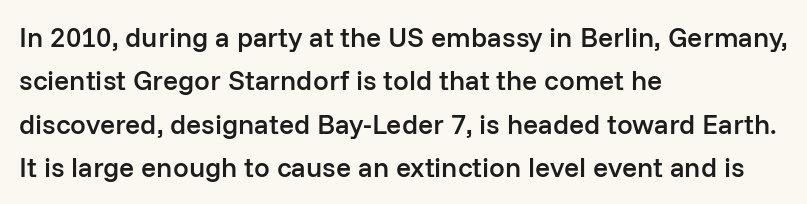
This sample uses an upright cut, with every glyph sitting square on the baseline. Regular leading. Proportional: the letters do not fall into vertical columns. Its strokes are somewhat broadened, the hallmark of semibold type.
